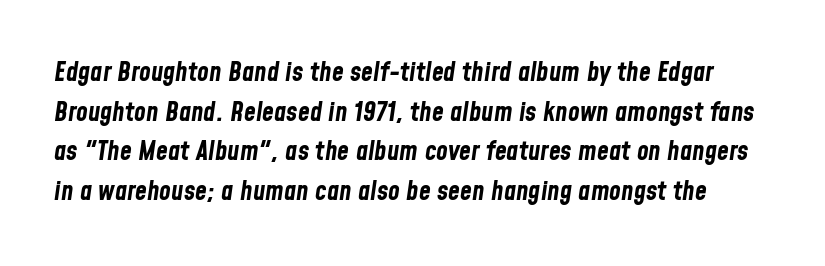
{"italic": "yes", "lean": "right", "slant_degrees": 8, "bold": "yes", "underline": "no", "line_spacing": "normal", "line_spacing_ratio": 1.47, "letter_spacing": "normal", "letter_spacing_em": 0.0, "glyph_px": 27}
